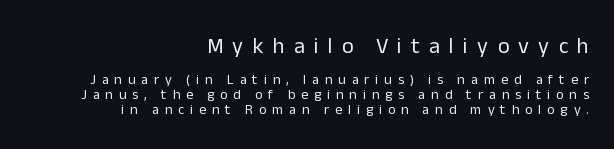
{"italic": "no", "bold": "no", "underline": "no", "align": "right", "line_spacing": "tight", "line_spacing_ratio": 1.07, "letter_spacing": "wide", "letter_spacing_em": 0.42, "larger_block": "first", "size_ratio": 1.57, "glyph_px": 22}
